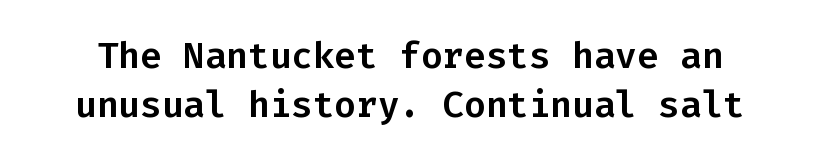
Monospaced: the letters line up in strict vertical columns. Classification — sans serif. Quick note: underline off. The passage shown stacks its lines at a standard gap. The tracking reads as untouched default to a designer's eye.
